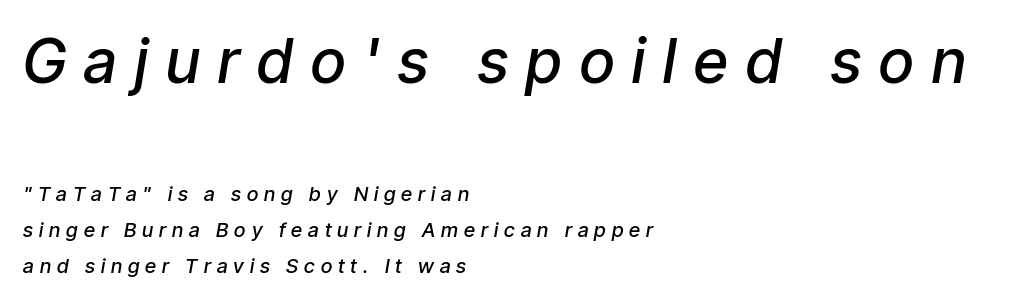
Q: Is the text bold? A: Semi-bold.
Q: Is the text italic (slanted)? A: Yes, it leans right by about 9 degrees.
Q: Is the text underlined? A: No.
Q: How is the paragraph aligned? A: Left-aligned.
Q: Is the spacing between letters normal or unusually wide? A: Unusually wide.
Q: Which block of text is set in a larger size, the first (top) or the second (bottom)? A: The first (top) one.
Q: Width (condensed, normal, or wide)? A: Condensed.
Q: Stroke contrast? A: Low.
Q: x-height? A: Medium.
Q: Monospaced? A: No.
